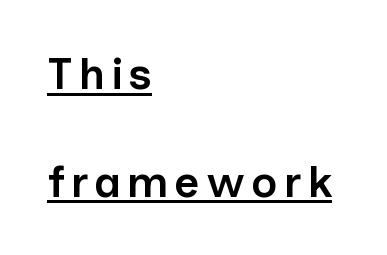
{"serif": "no", "italic": "no", "bold": "semi", "weight": "semibold", "width": "normal", "stroke_contrast": "low", "x_height": "medium", "monospaced": "no", "underline": "yes", "align": "left", "line_spacing": "loose", "line_spacing_ratio": 2.45, "glyph_px": 44}
